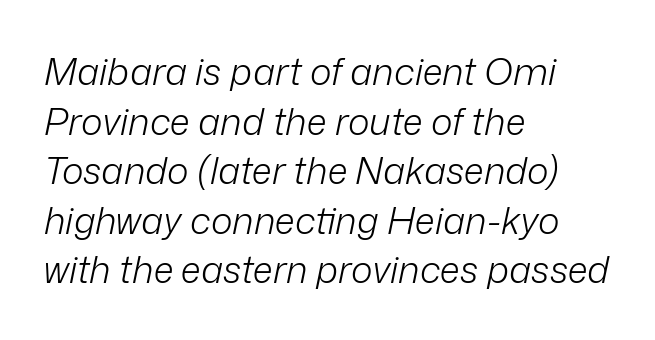
Q: Is the text bold? A: No.
Q: Is the text italic (slanted)? A: Yes, it leans right by about 12 degrees.
Q: Is the text underlined? A: No.
Q: How is the paragraph aligned? A: Left-aligned.
Q: Is the spacing between letters normal or unusually wide? A: Normal.
Q: Is the spacing between lines tight, normal or loose? A: Normal.
Q: Width (condensed, normal, or wide)? A: Normal.
Q: Stroke contrast? A: Low.
Q: x-height? A: Medium.
Q: Monospaced? A: No.
